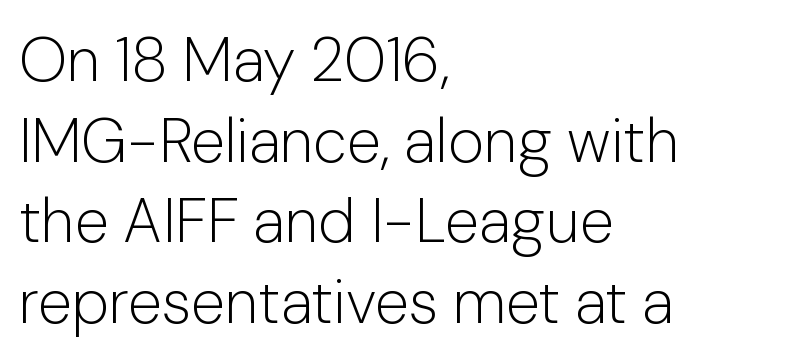
The image shows 62 px light sans-serif type, upright; set left-aligned, normal line spacing (1.3x), normal letter spacing, not underlined; low stroke contrast and a medium x-height.
